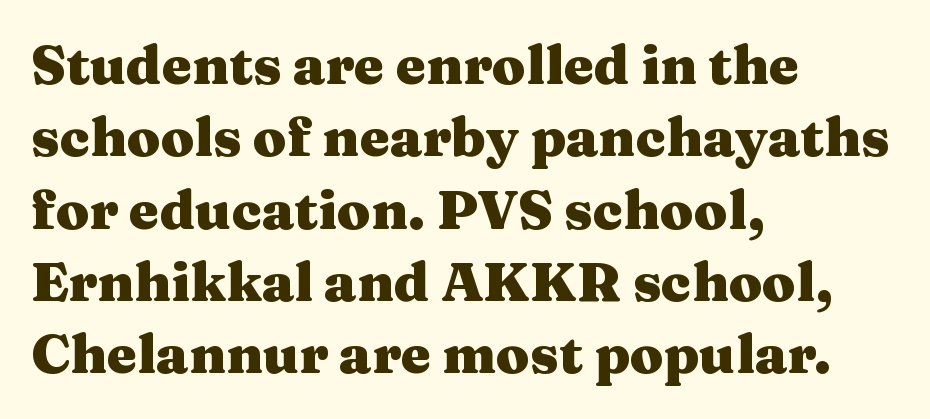
{"serif": "yes", "italic": "no", "bold": "yes", "weight": "heavy", "width": "wide", "stroke_contrast": "medium", "x_height": "medium", "monospaced": "no", "underline": "no", "align": "left", "line_spacing": "normal", "line_spacing_ratio": 1.34, "letter_spacing": "normal", "letter_spacing_em": 0.0, "glyph_px": 54}
